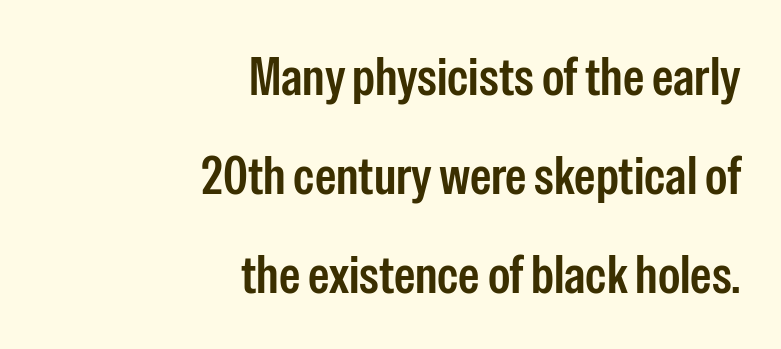
{"serif": "no", "italic": "no", "width": "condensed", "stroke_contrast": "low", "x_height": "medium", "monospaced": "no", "underline": "no", "align": "right", "line_spacing_ratio": 1.83, "letter_spacing": "normal", "letter_spacing_em": 0.0, "glyph_px": 54}
